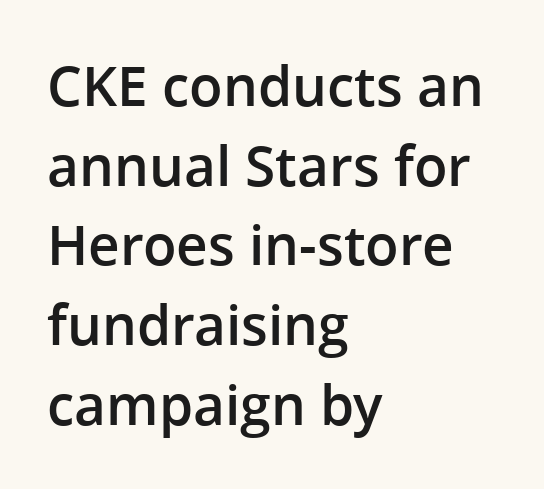
Q: Is the text bold? A: Semi-bold.
Q: Is the text italic (slanted)? A: No, it is upright.
Q: Is the typeface a serif or a sans-serif typeface? A: Sans-serif.
Q: Is the text underlined? A: No.
Q: How is the paragraph aligned? A: Left-aligned.
Q: Is the spacing between letters normal or unusually wide? A: Normal.
Q: Is the spacing between lines tight, normal or loose? A: Normal.
Q: Width (condensed, normal, or wide)? A: Normal.
Q: Stroke contrast? A: Low.
Q: x-height? A: Medium.
Q: Monospaced? A: No.
